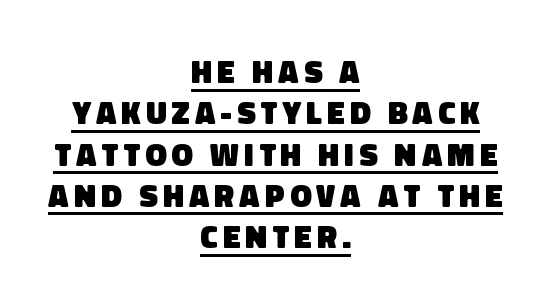
Q: Is the text bold? A: Yes.
Q: Is the typeface a serif or a sans-serif typeface? A: Sans-serif.
Q: Is the text underlined? A: Yes.
Q: How is the paragraph aligned? A: Centered.
Q: Is the spacing between lines tight, normal or loose? A: Normal.
Q: Width (condensed, normal, or wide)? A: Normal.
Q: Stroke contrast? A: Low.
Q: x-height? A: Large.
Q: Monospaced? A: No.
